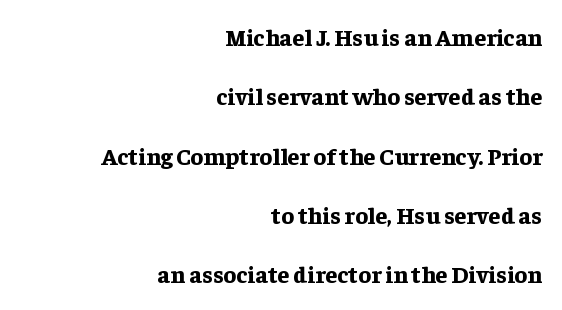
Q: Is the text bold? A: Yes.
Q: Is the text italic (slanted)? A: No, it is upright.
Q: Is the text underlined? A: No.
Q: How is the paragraph aligned? A: Right-aligned.
Q: Is the spacing between letters normal or unusually wide? A: Normal.
Q: Is the spacing between lines tight, normal or loose? A: Loose.
